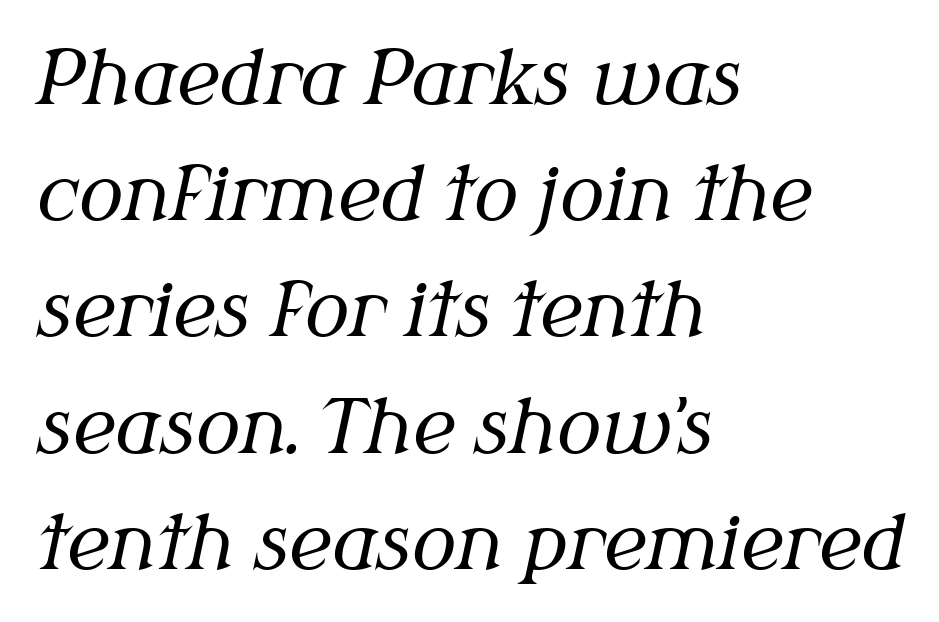
The image shows 74 px regular-weight serif type, italic (leaning right); set left-aligned, normal line spacing (1.57x), normal letter spacing, not underlined; medium stroke contrast and a medium x-height.
